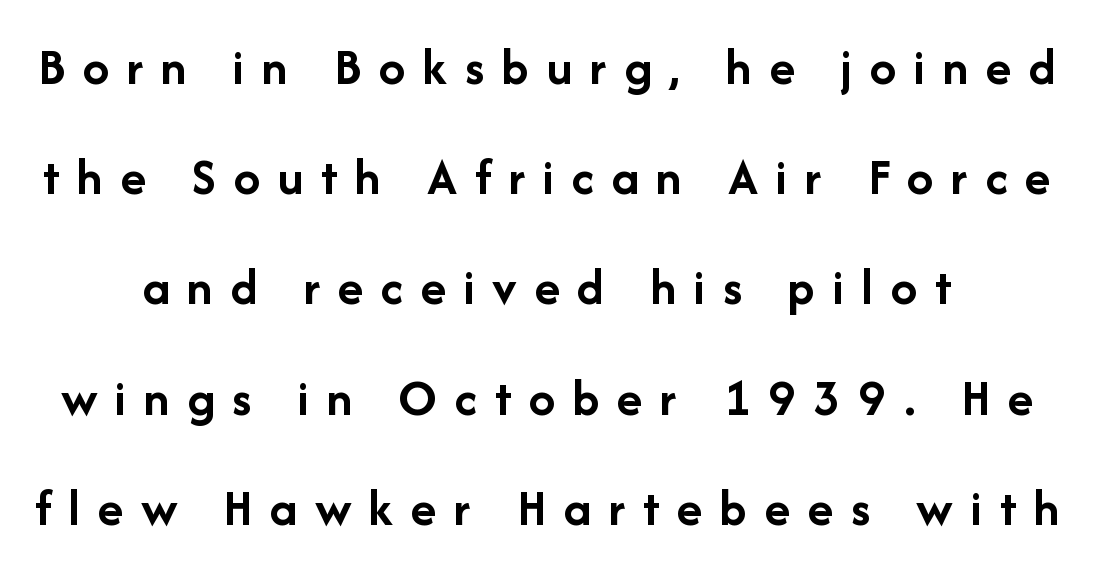
The image shows 53 px semibold sans-serif type, upright; set loose line spacing (2.08x), unusually wide letter spacing (+0.33 em), not underlined; low stroke contrast and a medium x-height.
